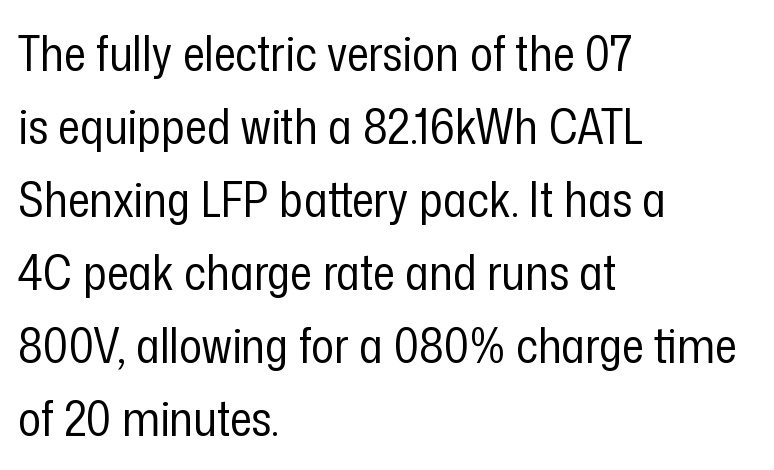
Is the stroke heavy? The answer is a plain regular-or-lighter. The rendering uses a moderate line-height, typical for paragraphs. The passage shown is typed in a proportional face where columns would drift. It's the straight-up-and-down kind of type.
